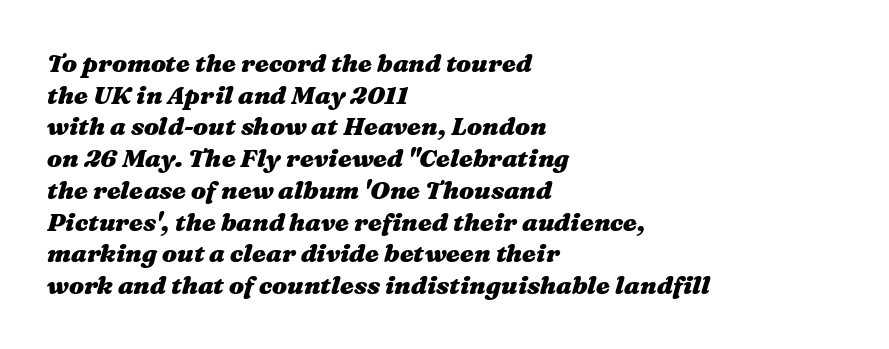
{"italic": "yes", "lean": "right", "slant_degrees": 16, "bold": "yes", "underline": "no", "align": "left", "line_spacing": "normal", "line_spacing_ratio": 1.27, "letter_spacing": "normal", "letter_spacing_em": 0.0, "glyph_px": 25}
